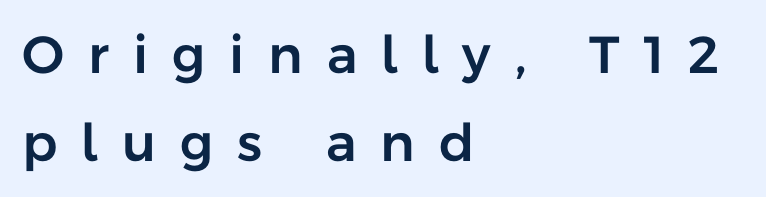
{"serif": "no", "italic": "no", "width": "normal", "stroke_contrast": "low", "x_height": "medium", "monospaced": "no", "underline": "no", "align": "left", "line_spacing": "normal", "line_spacing_ratio": 1.69, "letter_spacing": "wide", "letter_spacing_em": 0.46, "glyph_px": 52}
